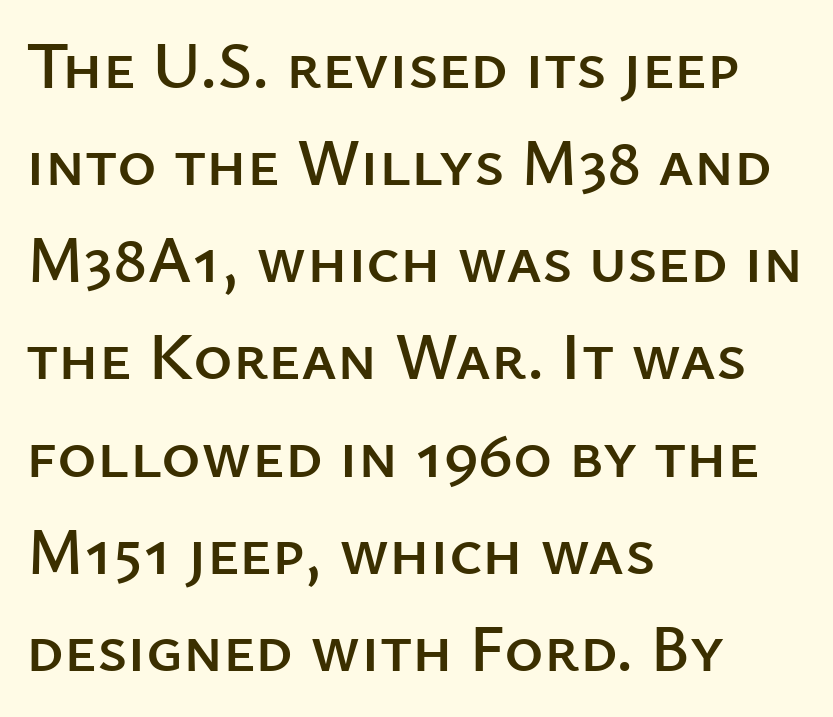
The image shows 67 px sans-serif type, upright; set left-aligned, normal line spacing (1.45x), normal letter spacing, not underlined; low stroke contrast and a medium x-height.
